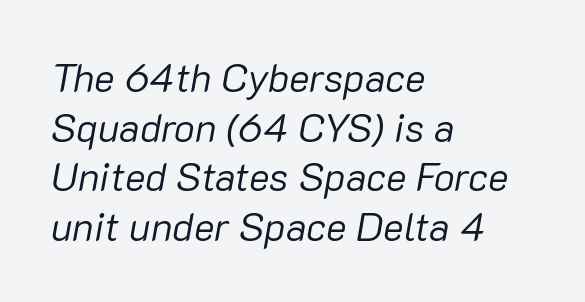
The specimen reads as italic at a glance. Stem width sits at or under what a default text font uses. Does the copy run flush right? No — it runs flush left. Underline: absent.
